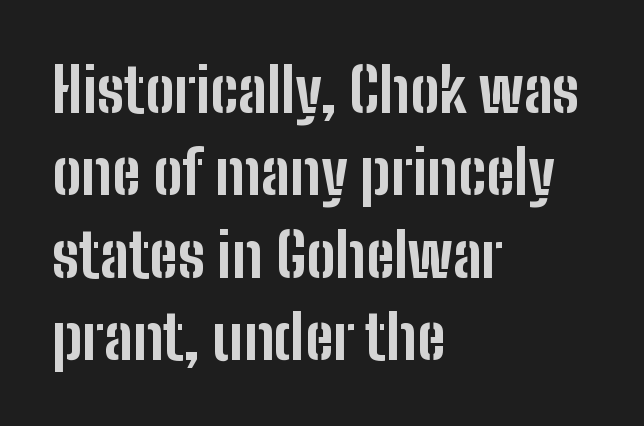
{"serif": "no", "italic": "no", "bold": "yes", "weight": "bold", "width": "condensed", "stroke_contrast": "low", "x_height": "medium", "monospaced": "no", "underline": "no", "align": "left", "line_spacing": "normal", "line_spacing_ratio": 1.35, "letter_spacing": "normal", "letter_spacing_em": 0.0, "glyph_px": 61}
